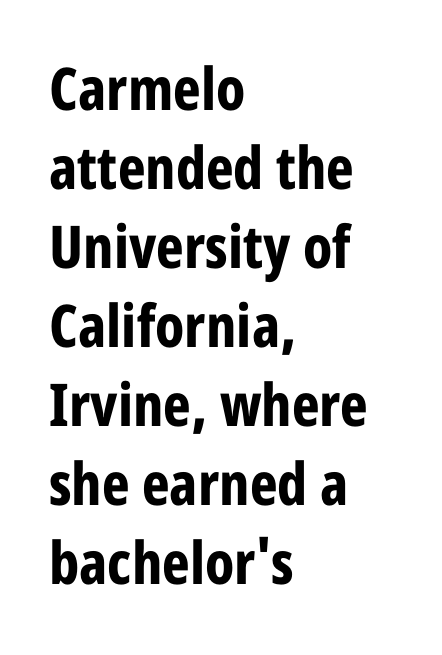
Q: Is the text bold? A: Yes.
Q: Is the text italic (slanted)? A: No, it is upright.
Q: Is the typeface a serif or a sans-serif typeface? A: Sans-serif.
Q: Is the text underlined? A: No.
Q: How is the paragraph aligned? A: Left-aligned.
Q: Is the spacing between letters normal or unusually wide? A: Normal.
Q: Is the spacing between lines tight, normal or loose? A: Normal.
Q: Width (condensed, normal, or wide)? A: Condensed.
Q: Stroke contrast? A: Low.
Q: x-height? A: Large.
Q: Monospaced? A: No.
